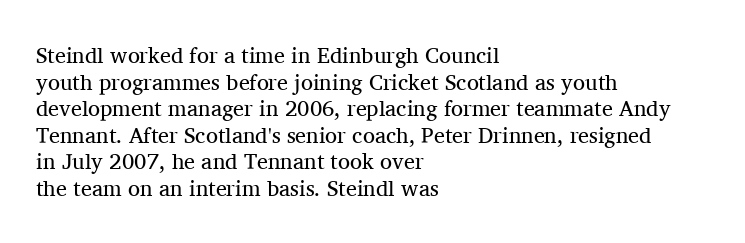
The image shows 22 px text type, upright; set left-aligned, line spacing 1.21x, normal letter spacing, not underlined.
